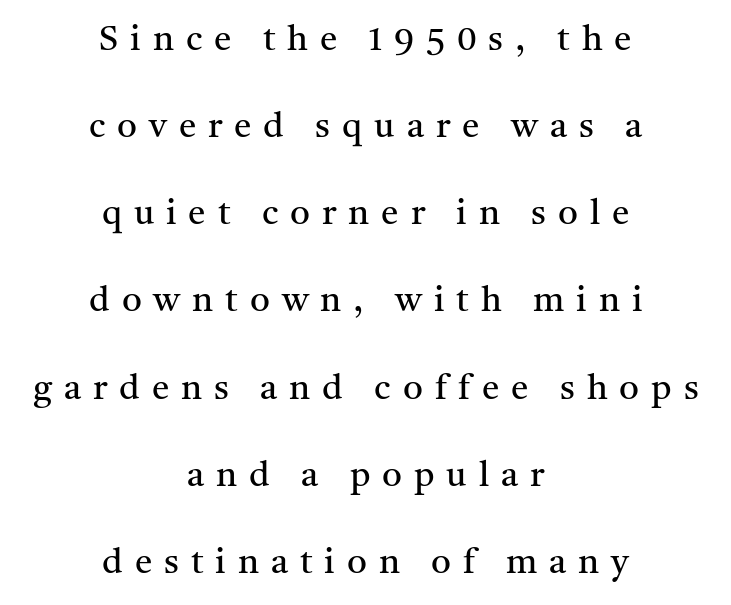
The image shows 35 px regular-weight serif type, upright; set centered, loose line spacing (2.49x), unusually wide letter spacing (+0.34 em), not underlined; medium stroke contrast and a medium x-height.
